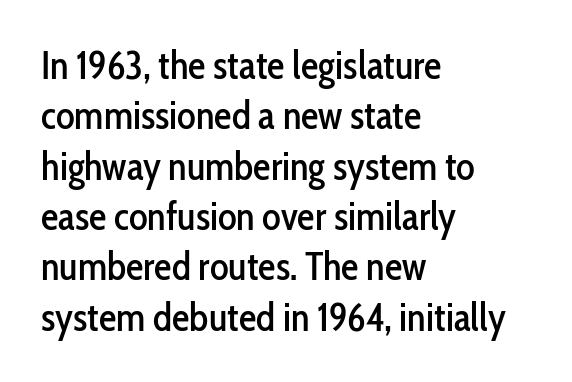
These lines were composed using upright roman letters. Does the copy run flush right? No — it runs flush left. Descenders are the only things crossing below the line. The designer left line spacing at the default. Short note: letters normally spaced.
